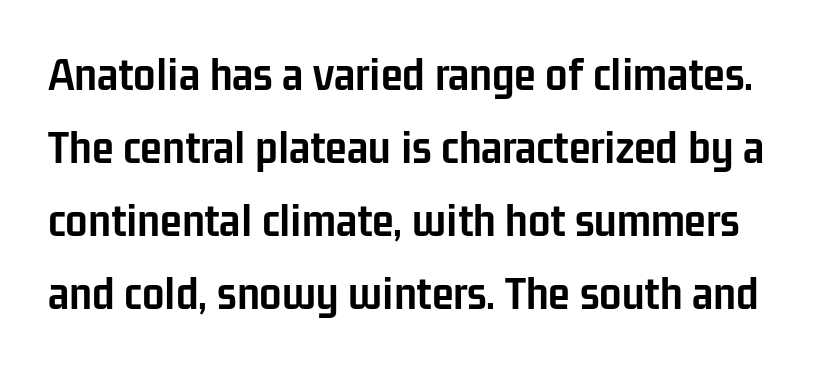
This rendering leaves character spacing at its baseline value. Unmarked baselines from the first word to the last. Nope, no serifs anywhere on these letters. This sample keeps an unexceptional amount of space between lines. Strong, thick strokes mark this as bold type. In terms of posture, this sample is upright.
